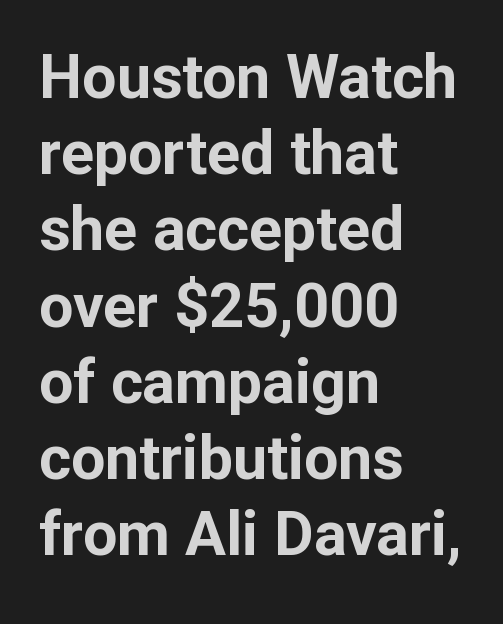
The image shows 61 px bold sans-serif type, upright; set left-aligned, normal line spacing (1.25x), normal letter spacing, not underlined; low stroke contrast and a medium x-height.
